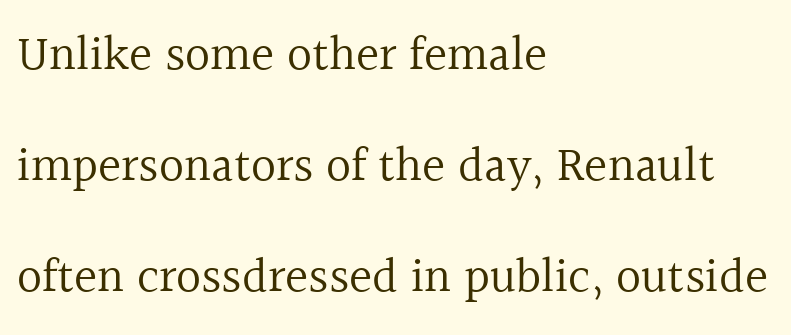
{"serif": "yes", "italic": "no", "bold": "no", "weight": "regular", "width": "normal", "x_height": "medium", "monospaced": "no", "underline": "no", "align": "left", "line_spacing": "loose", "line_spacing_ratio": 2.27, "letter_spacing": "normal", "letter_spacing_em": 0.0, "glyph_px": 49}
